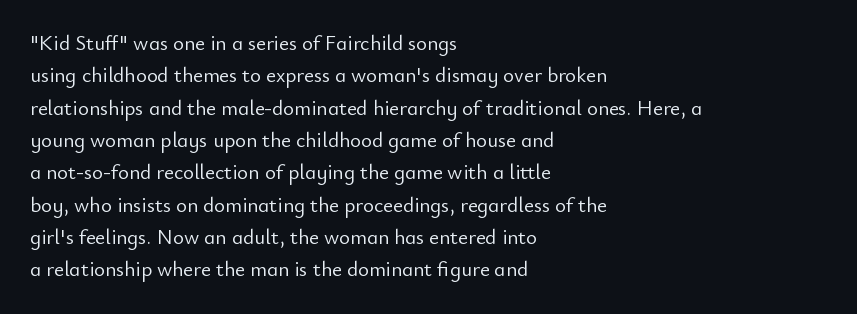
{"italic": "no", "bold": "no", "underline": "no", "align": "left", "line_spacing": "normal", "line_spacing_ratio": 1.54, "letter_spacing": "normal", "letter_spacing_em": 0.0, "glyph_px": 21}
